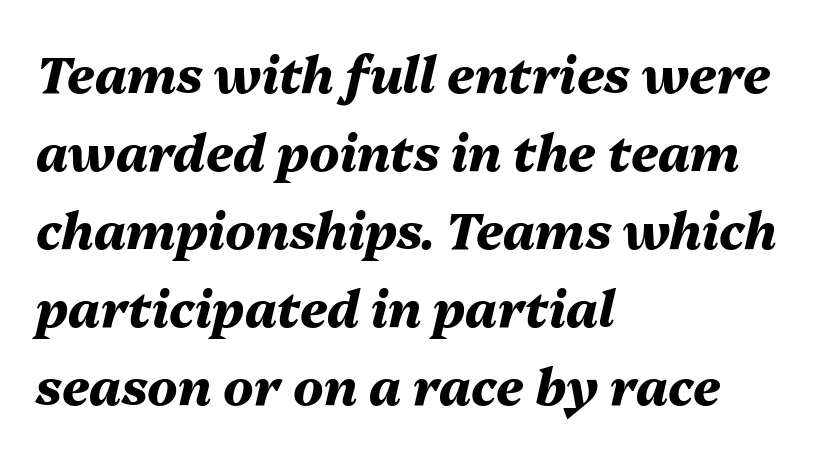
The image shows 50 px heavy type, italic (leaning right); set left-aligned, normal line spacing (1.56x), normal letter spacing, not underlined; medium stroke contrast and a medium x-height.
